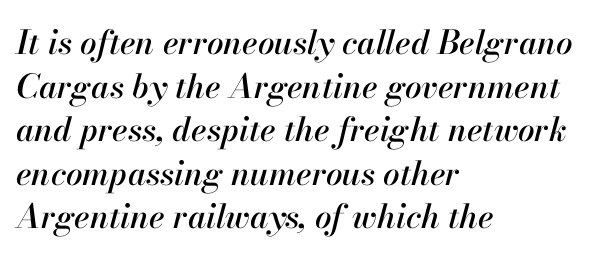
Q: Is the text italic (slanted)? A: Yes, it leans right by about 13 degrees.
Q: Is the text underlined? A: No.
Q: How is the paragraph aligned? A: Left-aligned.
Q: Is the spacing between letters normal or unusually wide? A: Normal.
Q: Is the spacing between lines tight, normal or loose? A: Normal.
Q: Width (condensed, normal, or wide)? A: Normal.
Q: Stroke contrast? A: High.
Q: x-height? A: Small.
Q: Monospaced? A: No.
